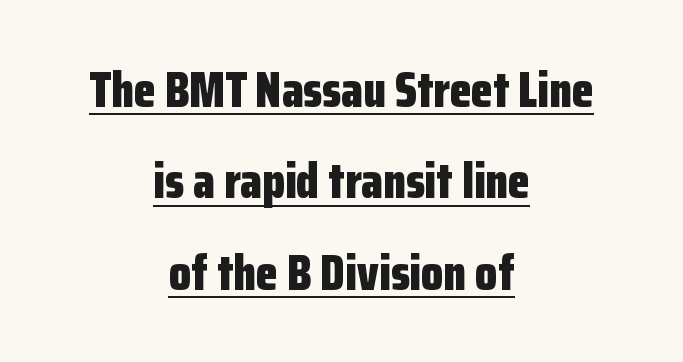
The typesetter chose a symmetrical, centered arrangement here. This sample uses an upright cut, with every glyph sitting square on the baseline. Caption: bold face, heavy strokes. Caption: standard tracking, unaltered.
